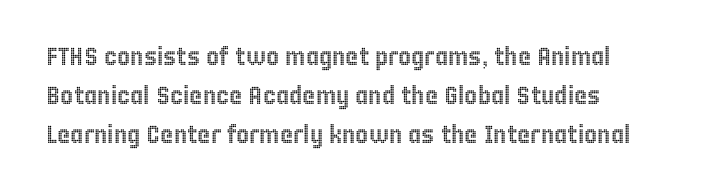
{"italic": "no", "underline": "no", "align": "left", "line_spacing": "normal", "line_spacing_ratio": 1.57, "letter_spacing": "normal", "letter_spacing_em": 0.0, "glyph_px": 25}
